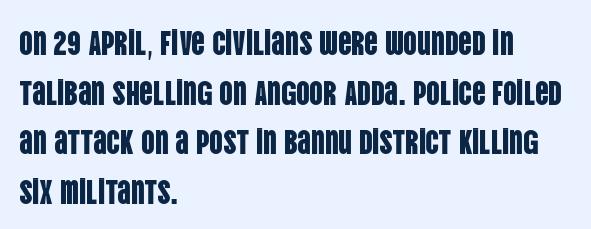
This rendering features lettering with no underline. Characters remain perfectly vertical along every line. A classic flush-left, rag-right setting is used for this passage. The type is set solid horizontally, with unmodified tracking.
